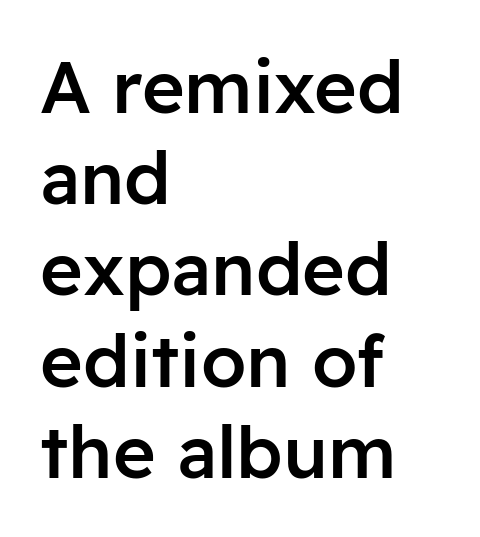
{"serif": "no", "italic": "no", "bold": "semi", "weight": "semibold", "width": "normal", "stroke_contrast": "low", "x_height": "medium", "monospaced": "no", "underline": "no", "align": "left", "line_spacing": "normal", "line_spacing_ratio": 1.25, "letter_spacing": "normal", "letter_spacing_em": 0.0, "glyph_px": 73}
